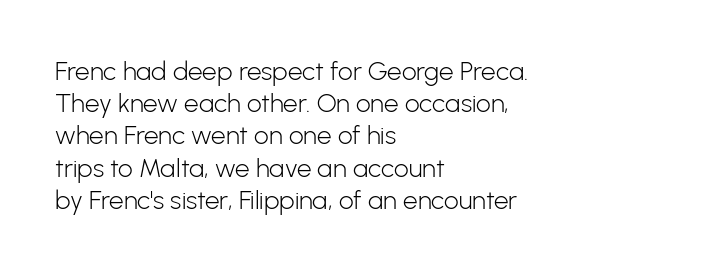
Q: Is the text bold? A: No.
Q: Is the text italic (slanted)? A: No, it is upright.
Q: Is the text underlined? A: No.
Q: How is the paragraph aligned? A: Left-aligned.
Q: Is the spacing between letters normal or unusually wide? A: Normal.
